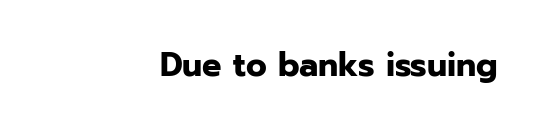
The horizontal fit of the characters is conventional and even. The typography opts for an upright posture over an oblique one. Unmarked baselines from the first word to the last. Horizontal alignment here is rightward, an uncommon choice for prose.
